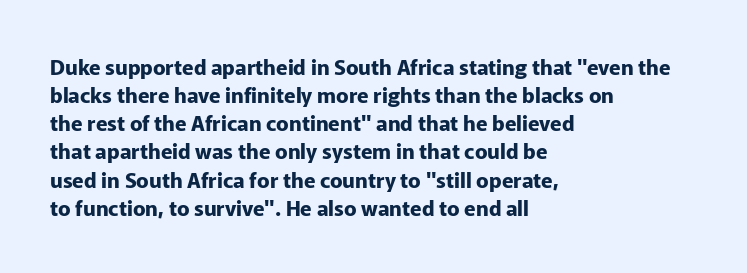
Anything drawn beneath the words? Only blank space. Evenly set lines give the paragraph a standard silhouette. In CSS terms this would be text-align: left. The font's upright variant was chosen for this text. Strokes here are thick enough to call this a true bold.
